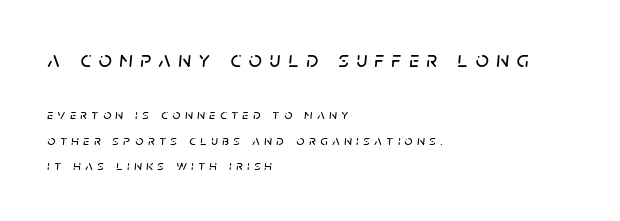
Q: Is the text italic (slanted)? A: Yes, it leans right by about 5 degrees.
Q: Is the text underlined? A: No.
Q: How is the paragraph aligned? A: Left-aligned.
Q: Is the spacing between letters normal or unusually wide? A: Unusually wide.
Q: Which block of text is set in a larger size, the first (top) or the second (bottom)? A: The first (top) one.
